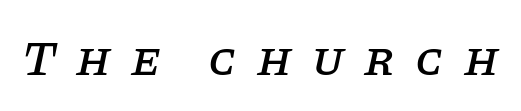
{"serif": "yes", "italic": "yes", "lean": "right", "slant_degrees": 11, "width": "normal", "stroke_contrast": "low", "x_height": "large", "monospaced": "no", "underline": "no", "letter_spacing": "wide", "letter_spacing_em": 0.41, "glyph_px": 49}
